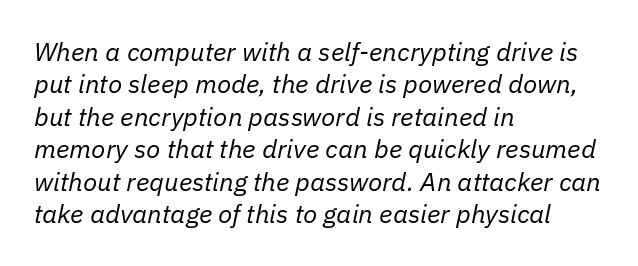
Q: Is the text bold? A: No.
Q: Is the text italic (slanted)? A: Yes, it leans right by about 11 degrees.
Q: Is the text underlined? A: No.
Q: How is the paragraph aligned? A: Left-aligned.
Q: Is the spacing between letters normal or unusually wide? A: Normal.
Q: Is the spacing between lines tight, normal or loose? A: Normal.
